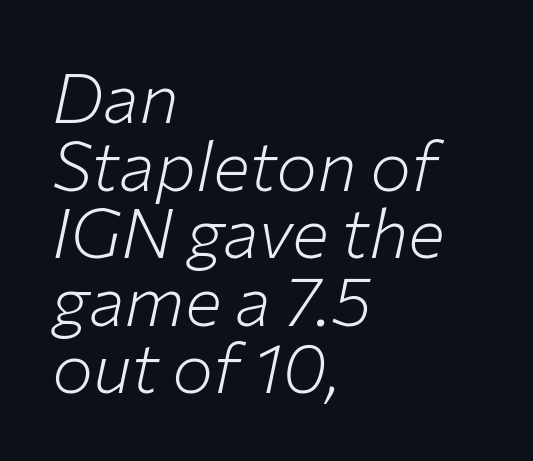
Q: Is the text bold? A: No.
Q: Is the text italic (slanted)? A: Yes, it leans right by about 12 degrees.
Q: Is the text underlined? A: No.
Q: How is the paragraph aligned? A: Left-aligned.
Q: Is the spacing between letters normal or unusually wide? A: Normal.
Q: Is the spacing between lines tight, normal or loose? A: Tight.
Q: Width (condensed, normal, or wide)? A: Normal.
Q: Stroke contrast? A: Low.
Q: x-height? A: Medium.
Q: Monospaced? A: No.
